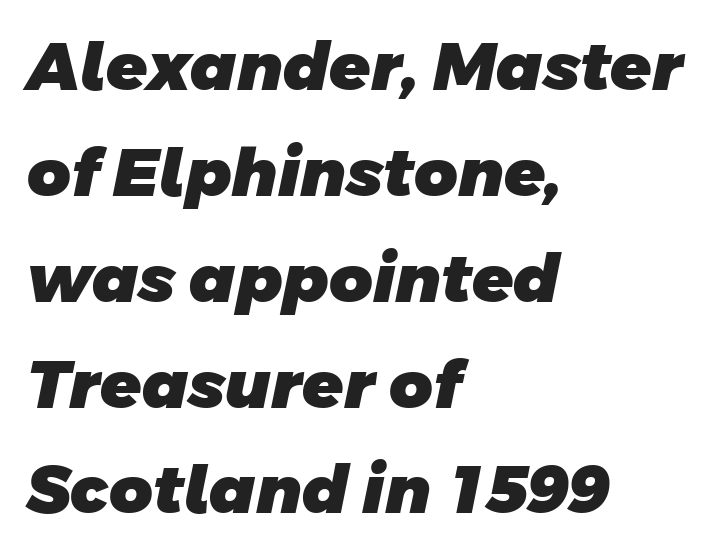
Q: Is the text bold? A: Yes.
Q: Is the typeface a serif or a sans-serif typeface? A: Sans-serif.
Q: Is the text underlined? A: No.
Q: How is the paragraph aligned? A: Left-aligned.
Q: Is the spacing between letters normal or unusually wide? A: Normal.
Q: Is the spacing between lines tight, normal or loose? A: Normal.
Q: Width (condensed, normal, or wide)? A: Normal.
Q: Stroke contrast? A: Low.
Q: x-height? A: Large.
Q: Monospaced? A: No.
